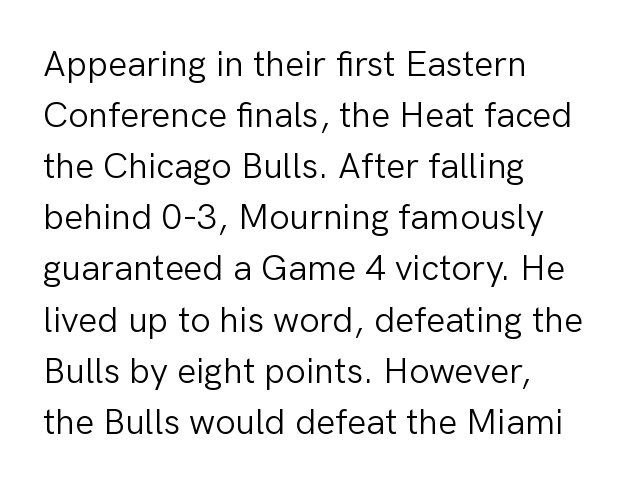
The image shows 36 px light sans-serif type, upright; set left-aligned, normal line spacing (1.42x), normal letter spacing, not underlined; low stroke contrast and a medium x-height.
